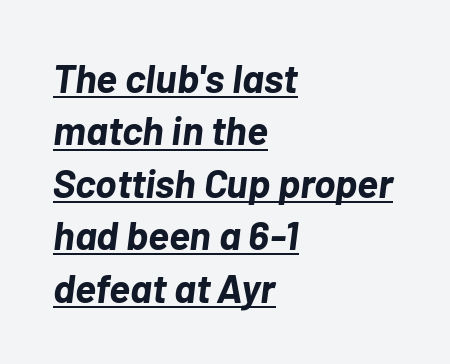
The image shows 40 px bold type, italic (leaning right); set left-aligned, normal line spacing (1.31x), normal letter spacing, underlined; low stroke contrast and a medium x-height.
